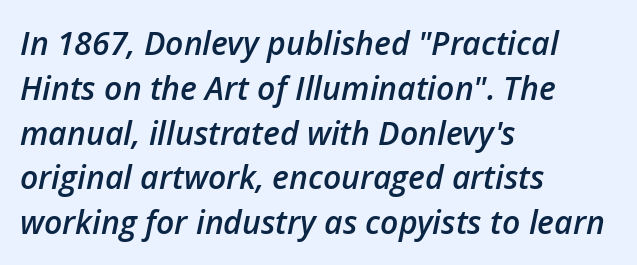
Q: Is the text bold? A: Semi-bold.
Q: Is the text italic (slanted)? A: Yes, it leans right by about 12 degrees.
Q: Is the text underlined? A: No.
Q: How is the paragraph aligned? A: Left-aligned.
Q: Is the spacing between letters normal or unusually wide? A: Normal.
Q: Is the spacing between lines tight, normal or loose? A: Normal.
Q: Width (condensed, normal, or wide)? A: Normal.
Q: Stroke contrast? A: Low.
Q: x-height? A: Medium.
Q: Monospaced? A: No.
